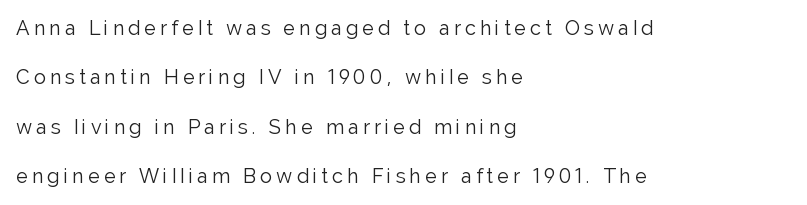
The image shows 20 px text type, upright; set left-aligned, loose line spacing (2.47x), unusually wide letter spacing (+0.2 em), not underlined.
